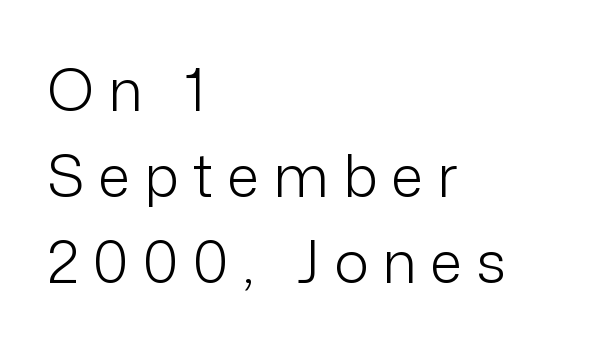
The line-height multiplier appears to be the usual default. A clean baseline with only descenders dipping below it. Here the glyphs are tracked loosely, breaking word shapes into spaced letters. The paragraph shown leans on its left margin.
